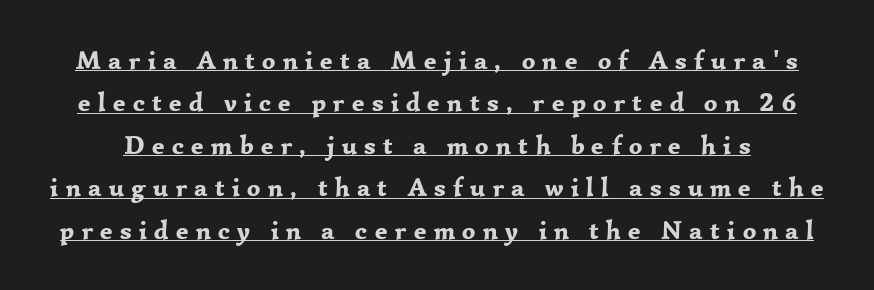
{"italic": "no", "bold": "yes", "underline": "yes", "line_spacing": "normal", "line_spacing_ratio": 1.63, "letter_spacing": "wide", "letter_spacing_em": 0.28, "glyph_px": 26}
